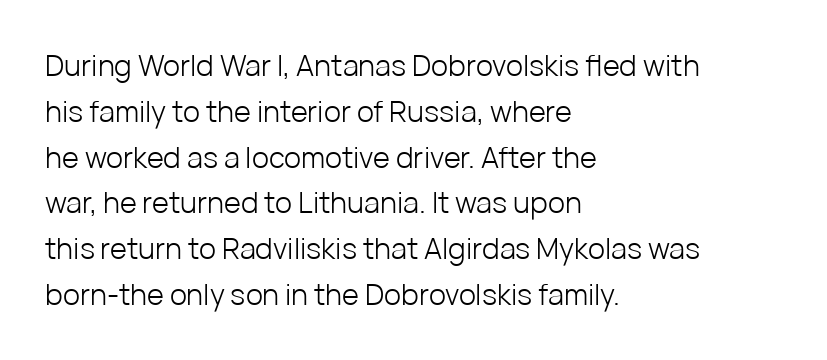
The image shows 29 px light sans-serif type, upright; set left-aligned, normal line spacing (1.58x), normal letter spacing, not underlined; low stroke contrast and a medium x-height.
